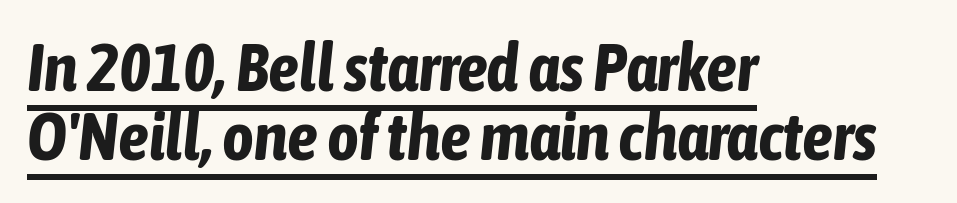
{"italic": "yes", "lean": "right", "slant_degrees": 6, "bold": "yes", "weight": "bold", "width": "condensed", "stroke_contrast": "low", "x_height": "medium", "monospaced": "no", "underline": "yes", "align": "left", "line_spacing": "tight", "line_spacing_ratio": 1.02, "letter_spacing": "normal", "letter_spacing_em": 0.0, "glyph_px": 68}
